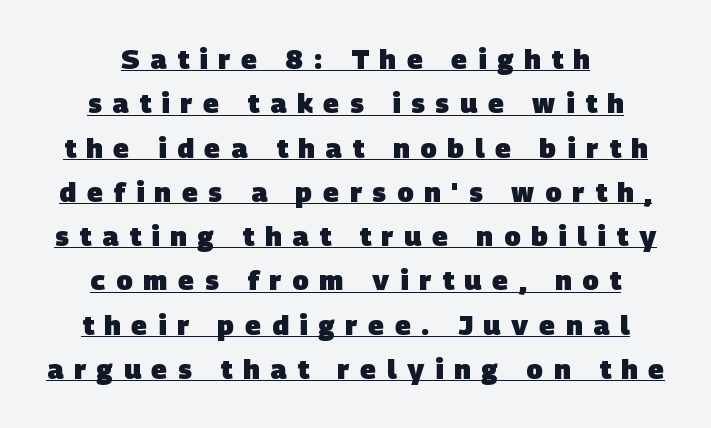
The horizontal fit of the characters is loose and conspicuously gappy. This sample carries an underscore along the baseline area. How heavy is the stroke? Heavy — this is a bold. The line-height multiplier appears to be the usual default. Every row of glyphs is offset so its center matches the block's center.
